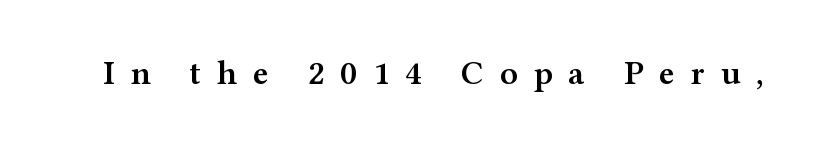
Does the weight exceed regular? Yes, but only to semibold. Has an underline been added? It has not. Posture: straight, roman, zero tilt. Examine the stroke ends and you'll spot serifs.
